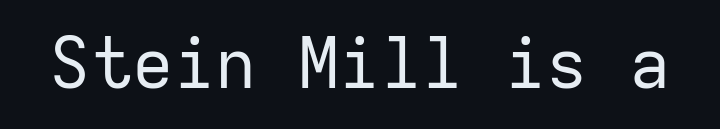
Q: Is the text bold? A: No.
Q: Is the text italic (slanted)? A: No, it is upright.
Q: Is the typeface a serif or a sans-serif typeface? A: Sans-serif.
Q: Is the text underlined? A: No.
Q: Is the spacing between letters normal or unusually wide? A: Normal.
Q: Width (condensed, normal, or wide)? A: Normal.
Q: Stroke contrast? A: Low.
Q: x-height? A: Medium.
Q: Monospaced? A: Yes.
